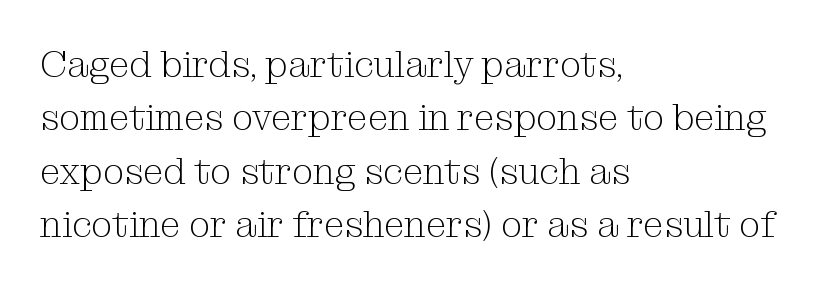
{"serif": "yes", "italic": "no", "bold": "no", "weight": "light", "width": "normal", "stroke_contrast": "medium", "x_height": "medium", "monospaced": "no", "underline": "no", "align": "left", "line_spacing": "normal", "line_spacing_ratio": 1.44, "letter_spacing": "normal", "letter_spacing_em": 0.0, "glyph_px": 37}
